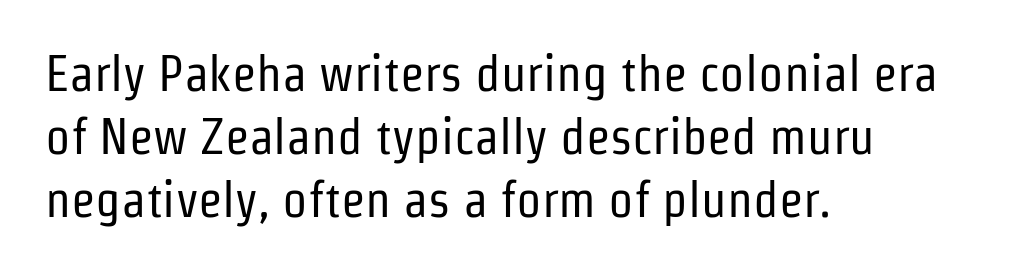
Is this a sans? Yes — the strokes have no serifs. The face looks like a standard text weight, possibly lighter. If you measured baseline to baseline, you'd find a middling distance. No extra tracking has been applied to these lines. Descenders hang freely into open space. The letters advance in unequal steps, a hallmark of proportional type.
